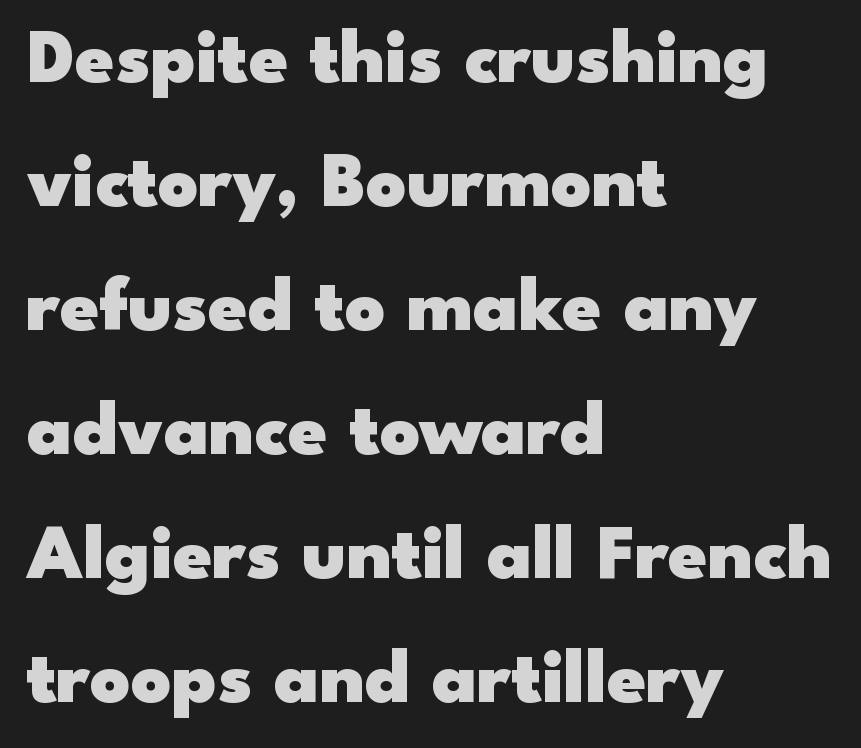
Here the designer chose a conventional face with non-uniform glyph widths. The rendering shows plain stroke endings on the letterforms — a sans-serif design. The horizontal fit of the characters is conventional and even. The letters stand upright; this is a roman face.
